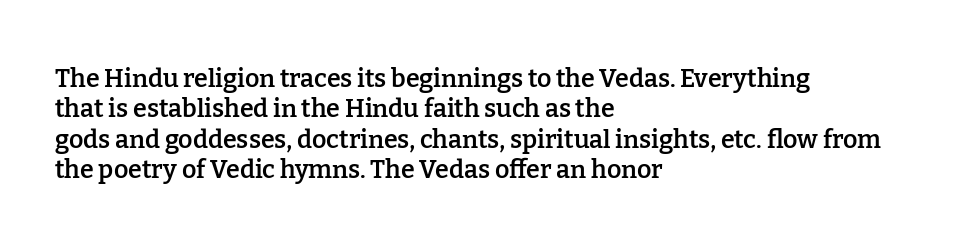
This is moderately heavy type, rendered in semibold. The lines are quadded left. The words here are not underlined. Look at the tracking — it's just the regular setting, nothing added. No italicization has been applied; the sample stays upright.
